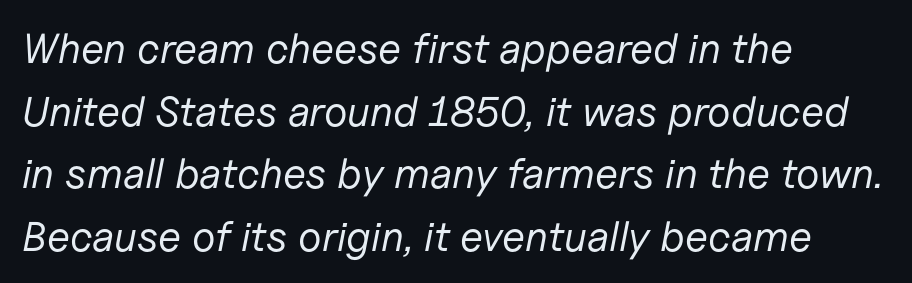
Q: Is the text bold? A: No.
Q: Is the text italic (slanted)? A: Yes, it leans right by about 11 degrees.
Q: Is the text underlined? A: No.
Q: How is the paragraph aligned? A: Left-aligned.
Q: Is the spacing between letters normal or unusually wide? A: Normal.
Q: Is the spacing between lines tight, normal or loose? A: Normal.
Q: Width (condensed, normal, or wide)? A: Normal.
Q: Stroke contrast? A: Low.
Q: x-height? A: Medium.
Q: Monospaced? A: No.
